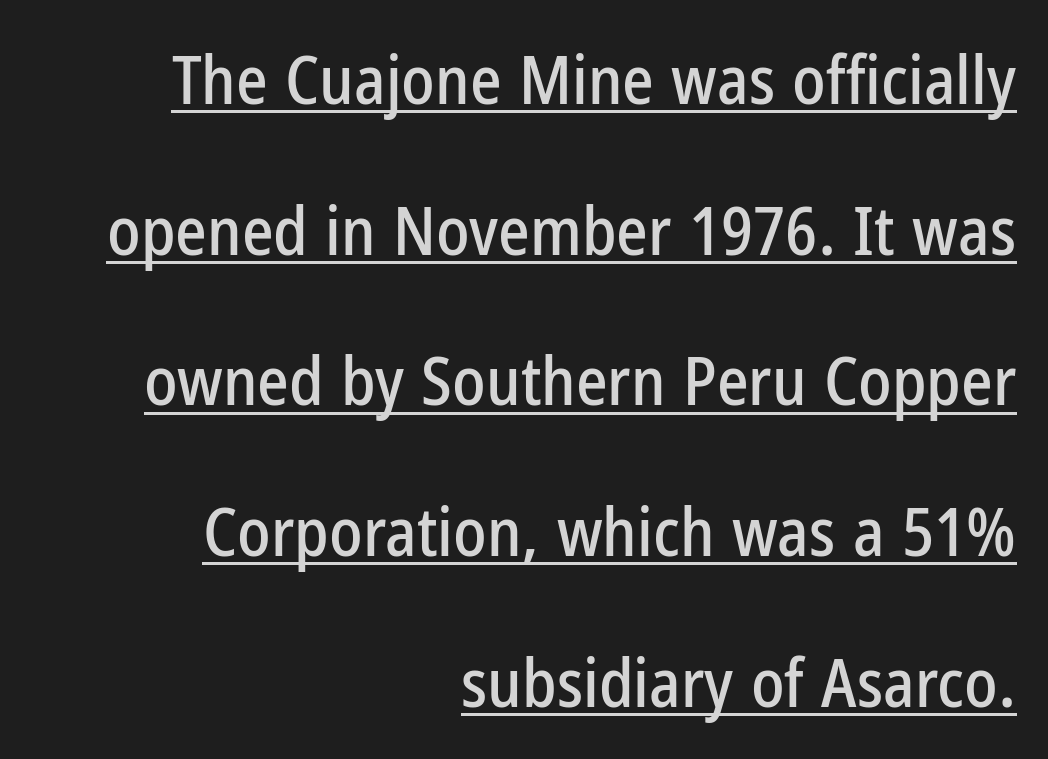
{"serif": "no", "italic": "no", "width": "condensed", "stroke_contrast": "low", "x_height": "medium", "monospaced": "no", "underline": "yes", "align": "right", "line_spacing": "loose", "line_spacing_ratio": 2.25, "letter_spacing": "normal", "letter_spacing_em": 0.0, "glyph_px": 67}
